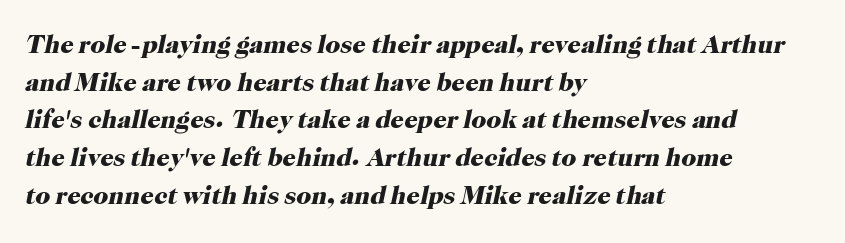
Does the copy run flush right? No — it runs flush left. Weight: bold. A clean baseline with only descenders dipping below it. This is oblique type, the kind used for emphasis or titles. Glyph-to-glyph distance matches everyday printed text. Vertical spacing — default.
